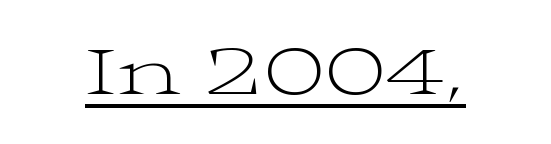
Q: Is the text bold? A: No.
Q: Is the text italic (slanted)? A: No, it is upright.
Q: Is the typeface a serif or a sans-serif typeface? A: Serif.
Q: Is the text underlined? A: Yes.
Q: Is the spacing between letters normal or unusually wide? A: Normal.
Q: Width (condensed, normal, or wide)? A: Wide.
Q: Stroke contrast? A: Medium.
Q: x-height? A: Medium.
Q: Monospaced? A: No.
